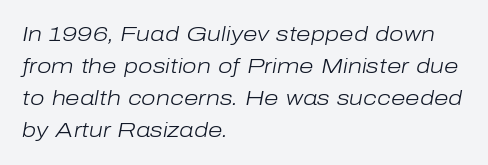
Horizontally, the lines are justified to the leading edge only. Descenders hang freely into open space. Unbolded letterforms with no extra heft. A typesetter would call this leading conventional body-copy spacing. The rendering keeps characters at their native spacing. The axis of the letterforms is tilted away from vertical.
